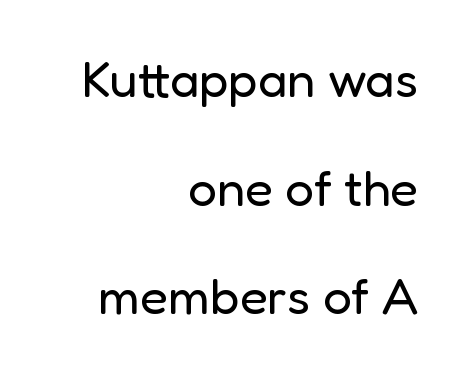
{"serif": "no", "italic": "no", "bold": "no", "weight": "regular", "width": "normal", "stroke_contrast": "low", "x_height": "medium", "monospaced": "no", "underline": "no", "align": "right", "line_spacing": "loose", "line_spacing_ratio": 2.13, "letter_spacing": "normal", "letter_spacing_em": 0.0, "glyph_px": 51}
